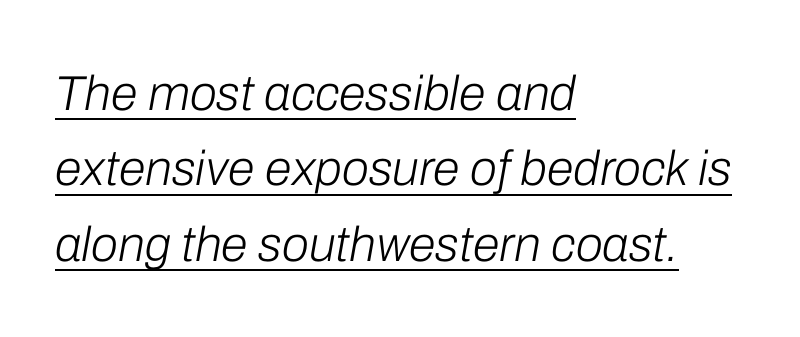
The image shows 49 px light type, italic (leaning right); set left-aligned, normal line spacing (1.54x), normal letter spacing, underlined; low stroke contrast and a medium x-height.
